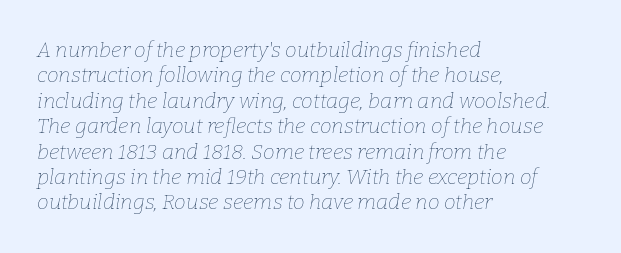
The image shows 21 px text type, italic (leaning right); set left-aligned, line spacing 1.21x, normal letter spacing, not underlined.
